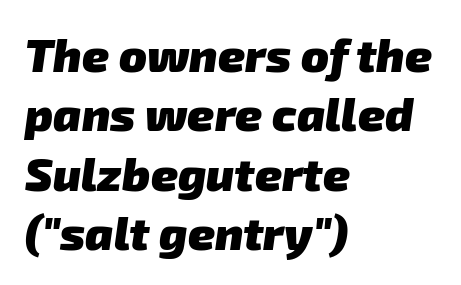
{"serif": "no", "bold": "yes", "weight": "heavy", "width": "normal", "stroke_contrast": "low", "x_height": "medium", "monospaced": "no", "underline": "no", "align": "left", "line_spacing": "normal", "line_spacing_ratio": 1.29, "letter_spacing": "normal", "letter_spacing_em": 0.0, "glyph_px": 46}
